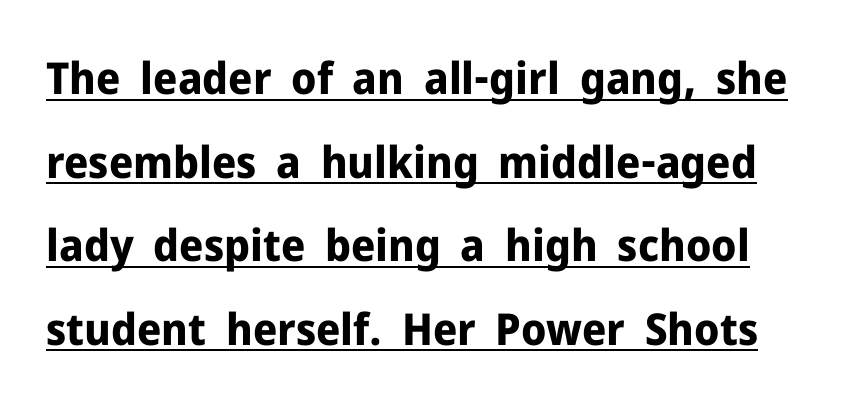
Q: Is the text bold? A: Yes.
Q: Is the text italic (slanted)? A: No, it is upright.
Q: Is the typeface a serif or a sans-serif typeface? A: Sans-serif.
Q: Is the text underlined? A: Yes.
Q: Is the spacing between letters normal or unusually wide? A: Normal.
Q: Is the spacing between lines tight, normal or loose? A: Loose.
Q: Width (condensed, normal, or wide)? A: Normal.
Q: Stroke contrast? A: Low.
Q: x-height? A: Medium.
Q: Monospaced? A: No.
